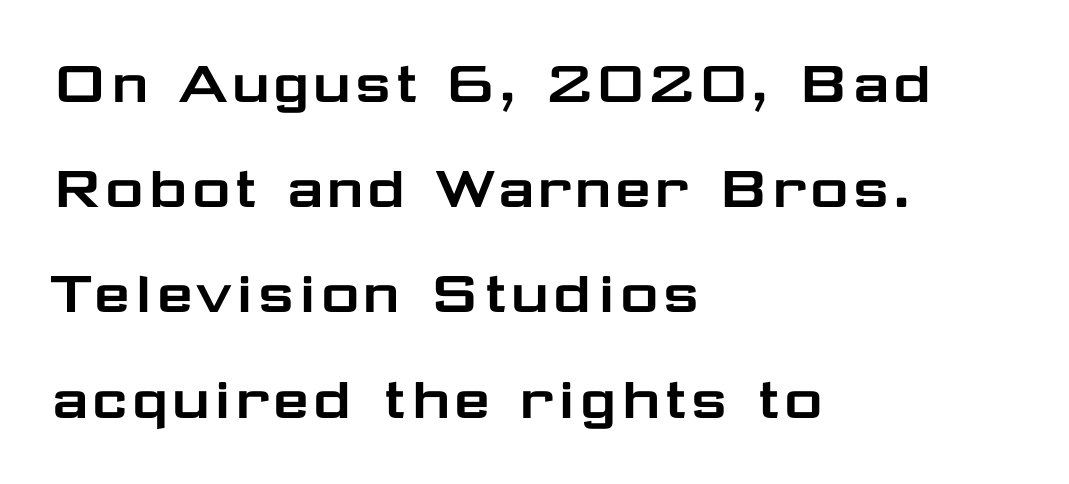
Q: Is the text italic (slanted)? A: No, it is upright.
Q: Is the typeface a serif or a sans-serif typeface? A: Sans-serif.
Q: Is the text underlined? A: No.
Q: How is the paragraph aligned? A: Left-aligned.
Q: Is the spacing between letters normal or unusually wide? A: Normal.
Q: Is the spacing between lines tight, normal or loose? A: Normal.
Q: Width (condensed, normal, or wide)? A: Wide.
Q: Stroke contrast? A: Low.
Q: x-height? A: Medium.
Q: Monospaced? A: No.
